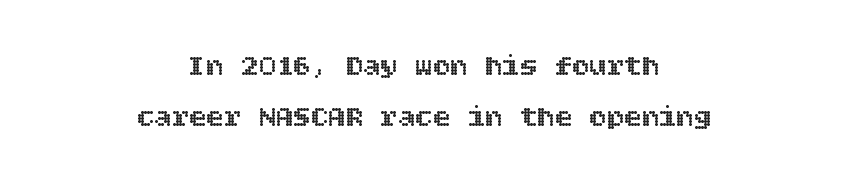
No word sits above an underline. Short and long lines alike share a common midpoint. The font's upright variant was chosen for this text. Look at the tracking — it's just the regular setting, nothing added.
